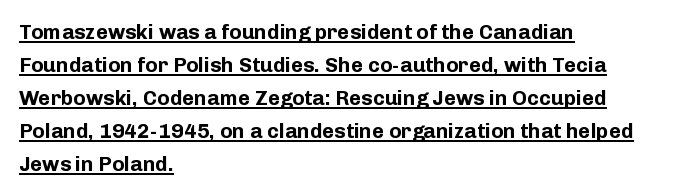
{"italic": "no", "bold": "yes", "underline": "yes", "align": "left", "line_spacing": "normal", "line_spacing_ratio": 1.57, "letter_spacing": "normal", "letter_spacing_em": 0.0, "glyph_px": 21}
